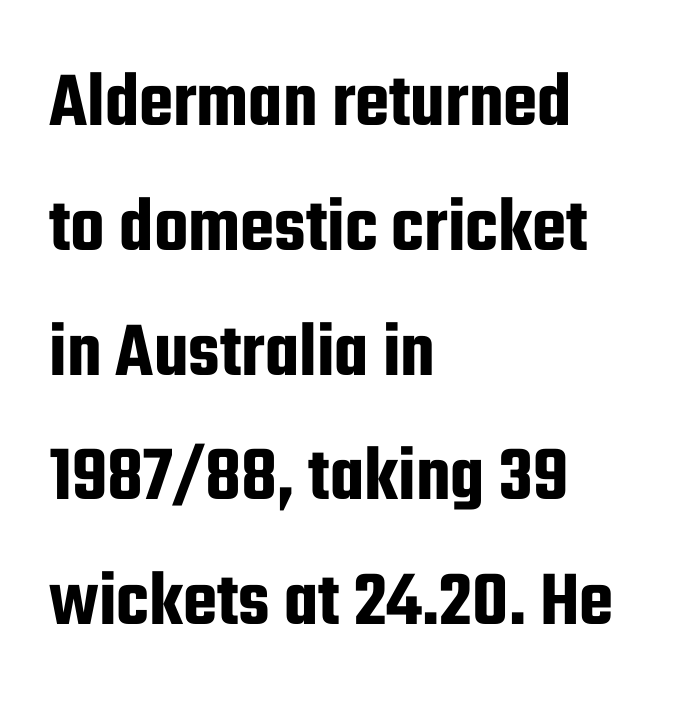
Q: Is the text italic (slanted)? A: No, it is upright.
Q: Is the typeface a serif or a sans-serif typeface? A: Sans-serif.
Q: Is the text underlined? A: No.
Q: How is the paragraph aligned? A: Left-aligned.
Q: Is the spacing between letters normal or unusually wide? A: Normal.
Q: Is the spacing between lines tight, normal or loose? A: Normal.
Q: Width (condensed, normal, or wide)? A: Condensed.
Q: Stroke contrast? A: Low.
Q: x-height? A: Medium.
Q: Monospaced? A: No.
